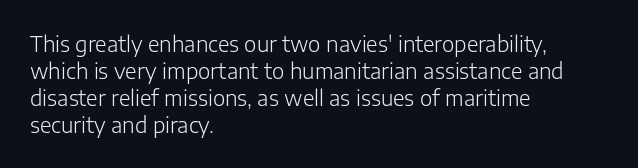
Q: Is the text bold? A: No.
Q: Is the text italic (slanted)? A: No, it is upright.
Q: Is the text underlined? A: No.
Q: How is the paragraph aligned? A: Left-aligned.
Q: Is the spacing between letters normal or unusually wide? A: Normal.
Q: Is the spacing between lines tight, normal or loose? A: Normal.
